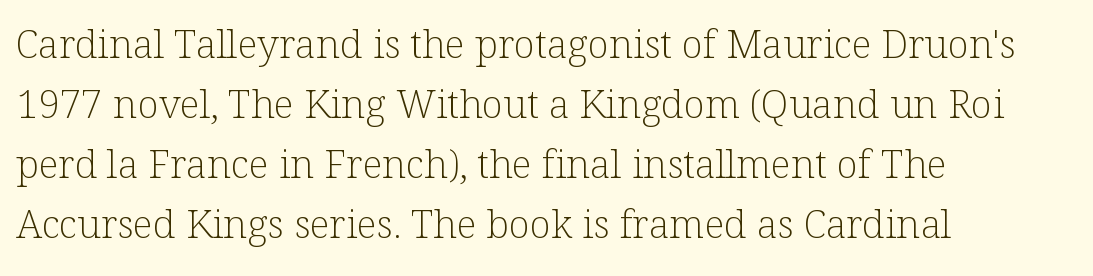
The image shows 39 px light serif type, upright; set left-aligned, normal line spacing (1.54x), normal letter spacing, not underlined; low stroke contrast and a medium x-height.
